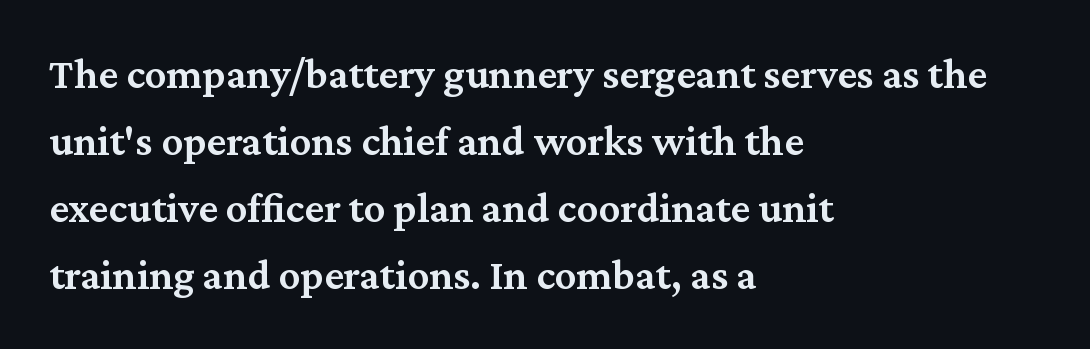
The line texture is even and compact thanks to regular tracking. Casual observation: everything's shoved over to the left. A bit beefed up — I'd call it semibold rather than bold. The glyphs in this specimen are seriffed. Leading matches the norm, producing a regular column.
